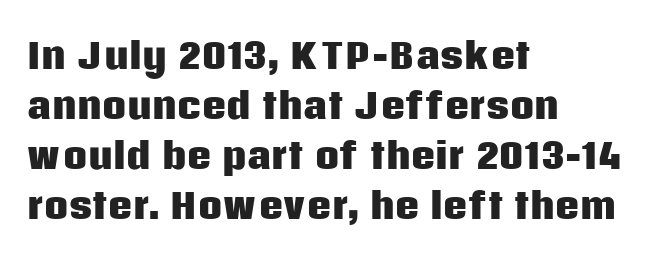
{"serif": "no", "italic": "no", "bold": "yes", "weight": "heavy", "width": "normal", "stroke_contrast": "low", "x_height": "large", "monospaced": "no", "underline": "no", "align": "left", "line_spacing": "normal", "line_spacing_ratio": 1.47, "letter_spacing": "normal", "letter_spacing_em": 0.0, "glyph_px": 34}
